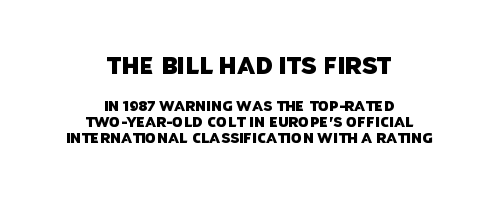
The block of text is dense from top to bottom, with scant space between rows. Which margin do the lines hug? Neither — every line sits in the middle. Type without underlining. Here the first block reads like a headline and the second like body copy.
